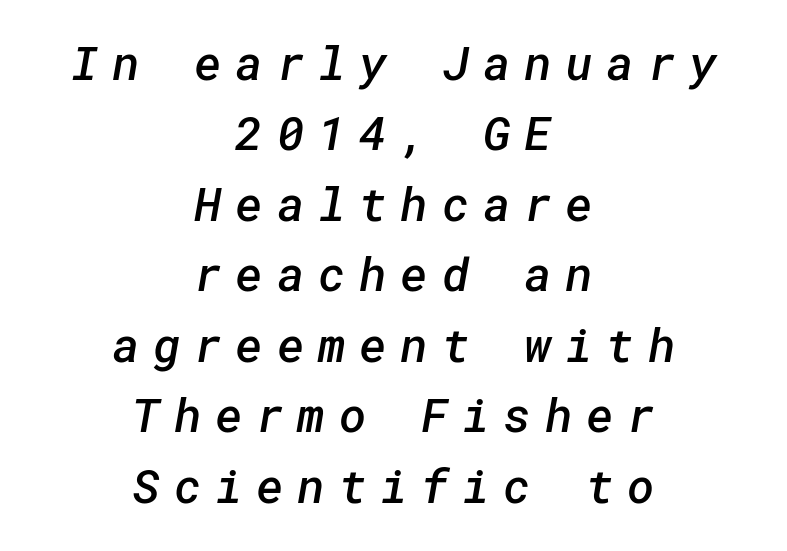
Q: Is the text bold? A: Semi-bold.
Q: Is the typeface a serif or a sans-serif typeface? A: Sans-serif.
Q: Is the text underlined? A: No.
Q: How is the paragraph aligned? A: Centered.
Q: Is the spacing between letters normal or unusually wide? A: Unusually wide.
Q: Is the spacing between lines tight, normal or loose? A: Normal.
Q: Width (condensed, normal, or wide)? A: Normal.
Q: Stroke contrast? A: Low.
Q: x-height? A: Medium.
